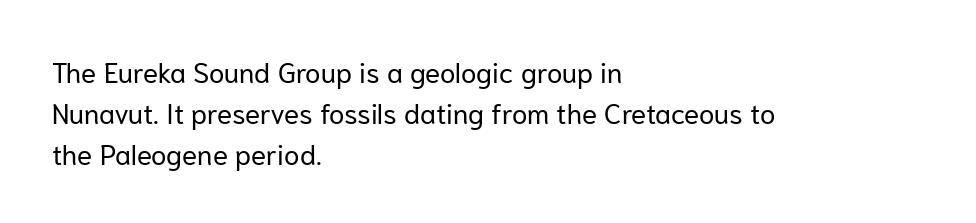
Glance below the letters and you will spot only blank space. These lines are set flush left with a ragged right edge. Upright lettering throughout. Leading matches the norm, producing a regular column.
